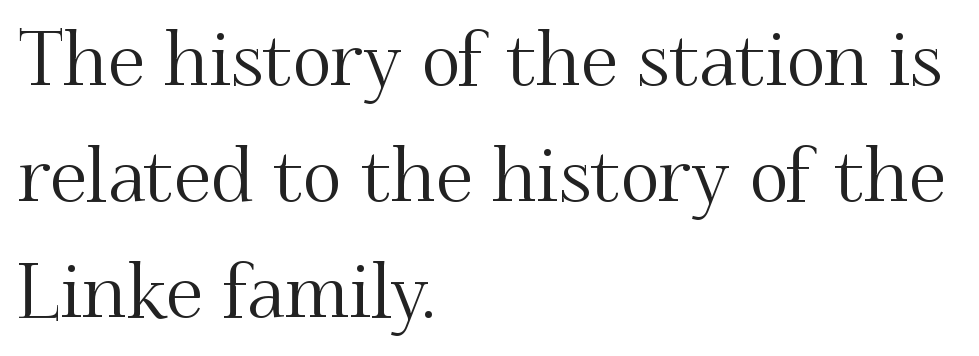
{"serif": "yes", "italic": "no", "width": "normal", "stroke_contrast": "medium", "x_height": "small", "monospaced": "no", "underline": "no", "align": "left", "line_spacing": "normal", "line_spacing_ratio": 1.55, "letter_spacing": "normal", "letter_spacing_em": 0.0, "glyph_px": 75}
